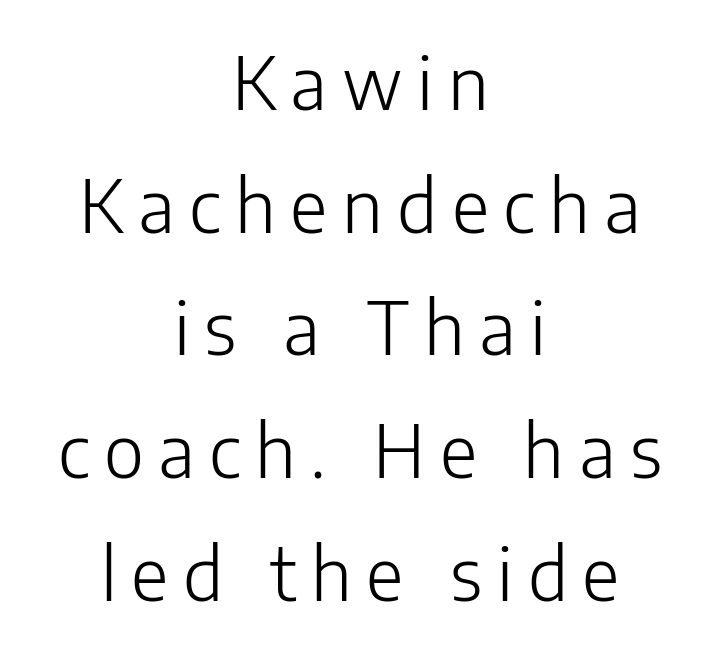
Words float on clear page, feet unadorned. This sample has the flowing, uneven cadence of proportional lettering. Check where the strokes stop: nothing finishes them off — pure sans. Loose tracking; the words dissolve into strings of separated letters. Quick note: not italic, upright. Casual observation: everything's sitting right in the middle.
